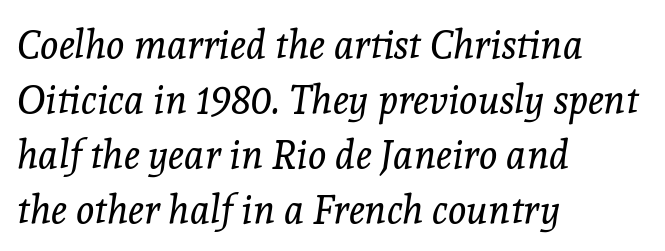
{"serif": "yes", "italic": "yes", "lean": "right", "slant_degrees": 8, "bold": "no", "weight": "regular", "width": "normal", "x_height": "medium", "monospaced": "no", "underline": "no", "align": "left", "line_spacing": "normal", "line_spacing_ratio": 1.41, "letter_spacing": "normal", "letter_spacing_em": 0.0, "glyph_px": 39}
